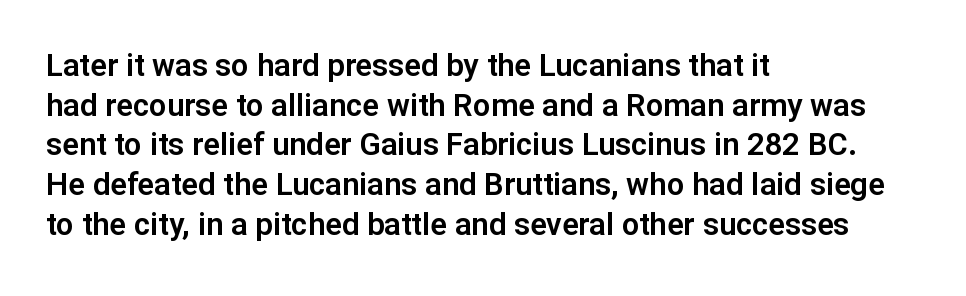
{"serif": "no", "italic": "no", "width": "normal", "stroke_contrast": "low", "x_height": "medium", "monospaced": "no", "underline": "no", "align": "left", "line_spacing": "normal", "line_spacing_ratio": 1.28, "letter_spacing": "normal", "letter_spacing_em": 0.0, "glyph_px": 31}
